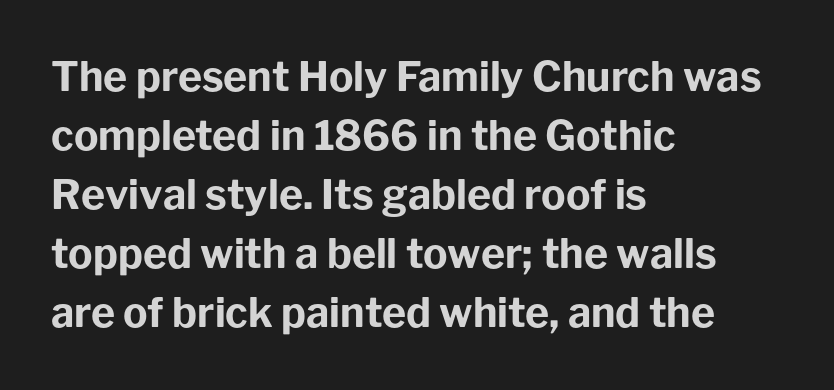
Q: Is the text bold? A: Yes.
Q: Is the text italic (slanted)? A: No, it is upright.
Q: Is the typeface a serif or a sans-serif typeface? A: Sans-serif.
Q: Is the text underlined? A: No.
Q: How is the paragraph aligned? A: Left-aligned.
Q: Is the spacing between letters normal or unusually wide? A: Normal.
Q: Is the spacing between lines tight, normal or loose? A: Normal.
Q: Width (condensed, normal, or wide)? A: Normal.
Q: Stroke contrast? A: Low.
Q: x-height? A: Medium.
Q: Monospaced? A: No.
